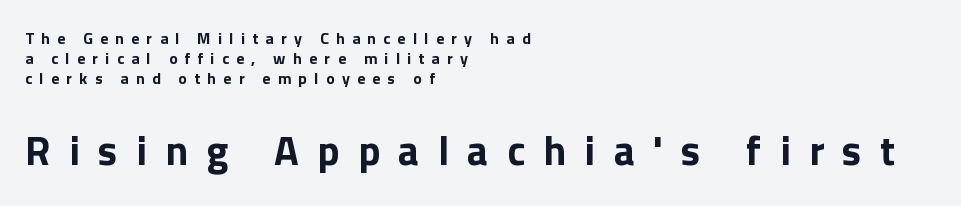
Looks like regular typesetting: each glyph gets only the width it needs. One-word summary of the alignment: left. Letter spacing: wide. Upright lettering throughout. The characters look thick and weighty, a clear bold. Typesetter's note — lower block bumped up in size, upper block left smaller.
